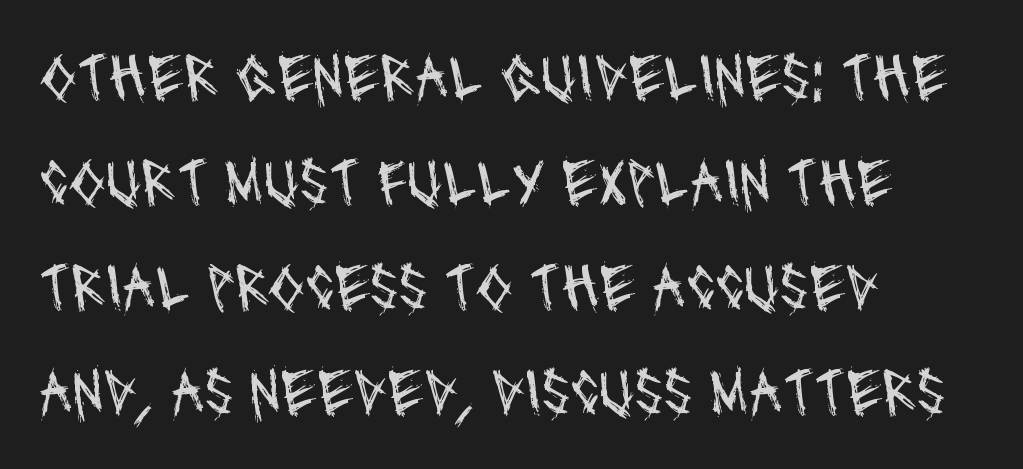
Are there feet on the stems? There aren't — it's a sans. Does extra space separate the letters? No, they use regular spacing. The baseline area is clear. Notice how the passage keeps a crisp vertical edge on the left only.
